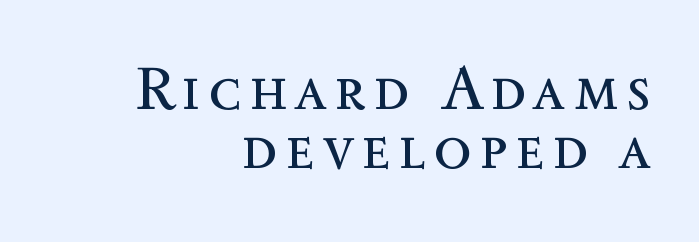
The image shows 62 px regular-weight type, upright; set right-aligned, tight line spacing (0.95x), not underlined; a medium x-height.
